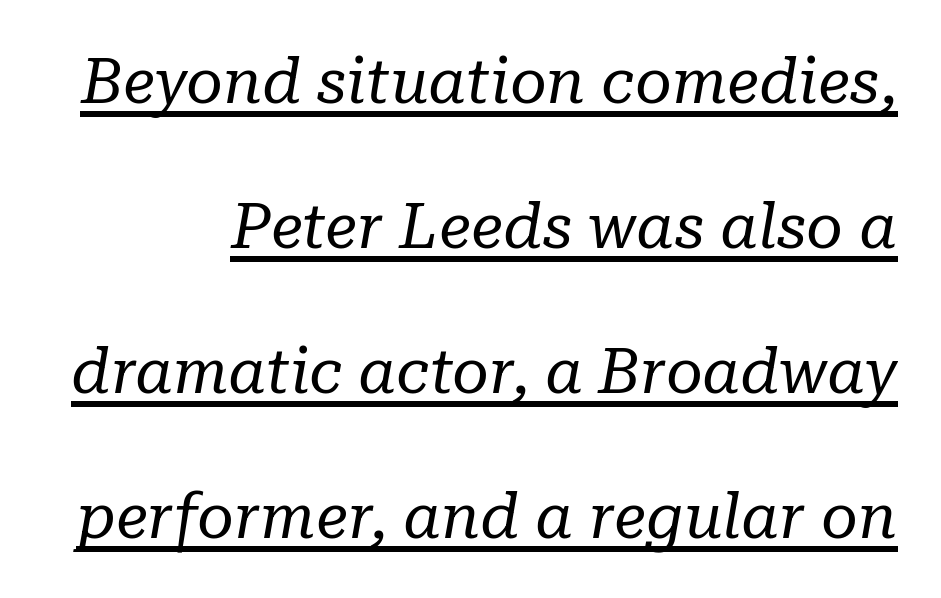
Q: Is the text bold? A: No.
Q: Is the text italic (slanted)? A: Yes, it leans right by about 10 degrees.
Q: Is the typeface a serif or a sans-serif typeface? A: Serif.
Q: Is the text underlined? A: Yes.
Q: Is the spacing between letters normal or unusually wide? A: Normal.
Q: Is the spacing between lines tight, normal or loose? A: Loose.
Q: Width (condensed, normal, or wide)? A: Normal.
Q: Stroke contrast? A: Low.
Q: x-height? A: Medium.
Q: Monospaced? A: No.
